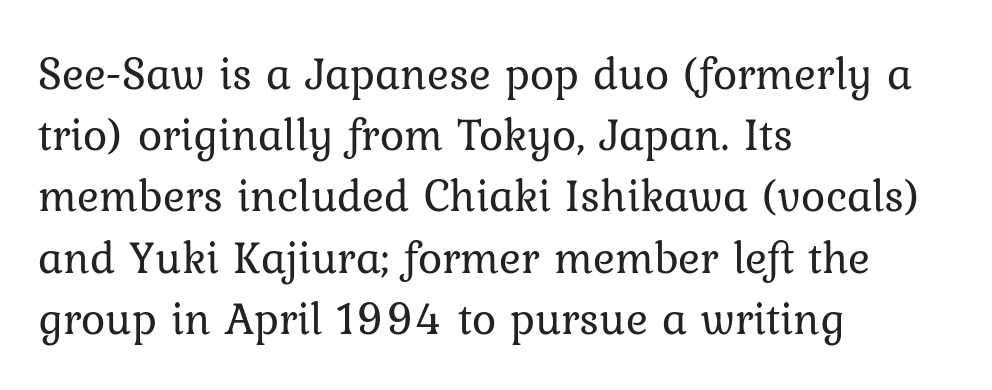
{"italic": "no", "bold": "no", "weight": "regular", "width": "normal", "stroke_contrast": "low", "x_height": "medium", "monospaced": "no", "underline": "no", "align": "left", "line_spacing": "normal", "line_spacing_ratio": 1.33, "letter_spacing": "normal", "letter_spacing_em": 0.0, "glyph_px": 46}
